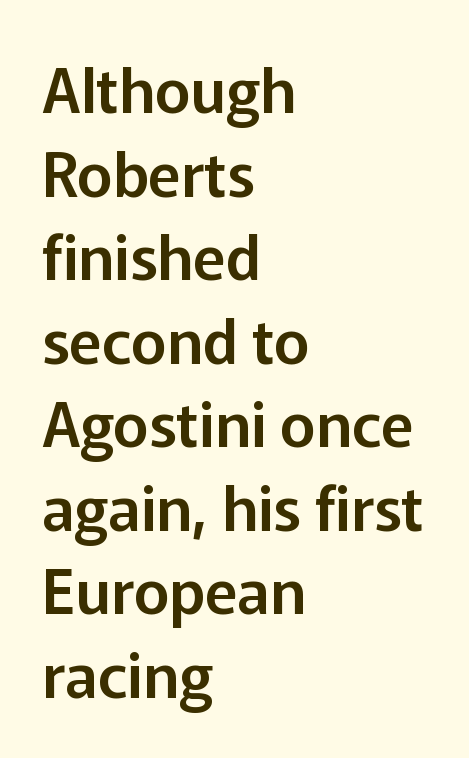
Regarding leading, the lines here are spaced in the standard way. A clean baseline with only descenders dipping below it. The specimen reads as upright at a glance. Short and long lines alike share a common starting point at left. These lines are composed in type without serifs. The letters advance in unequal steps, a hallmark of proportional type.
